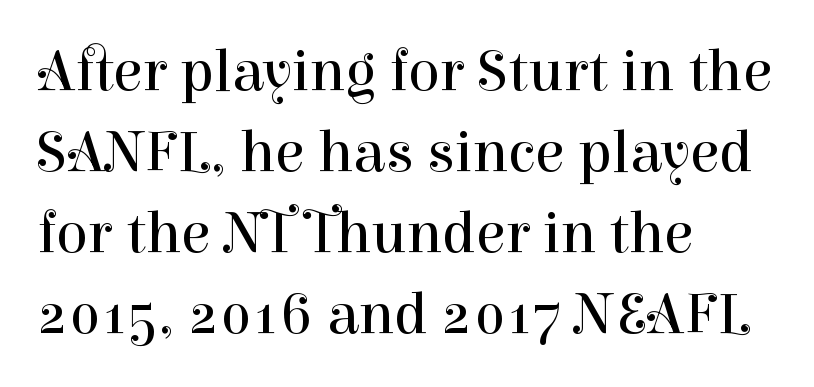
The image shows 60 px regular-weight serif type, upright; set left-aligned, normal line spacing (1.35x), normal letter spacing, not underlined; high stroke contrast and a medium x-height.
